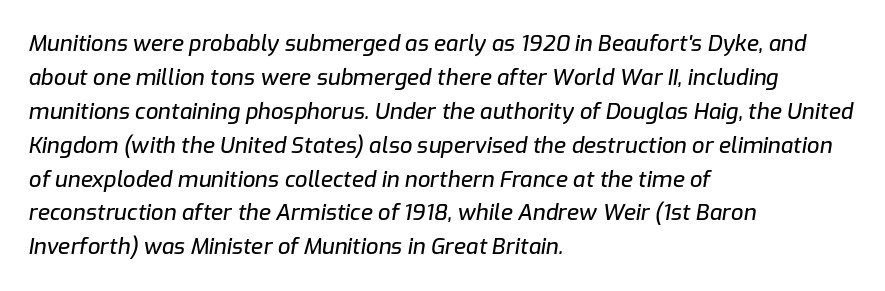
Q: Is the text italic (slanted)? A: Yes, it leans right by about 9 degrees.
Q: Is the text underlined? A: No.
Q: How is the paragraph aligned? A: Left-aligned.
Q: Is the spacing between letters normal or unusually wide? A: Normal.
Q: Is the spacing between lines tight, normal or loose? A: Normal.
